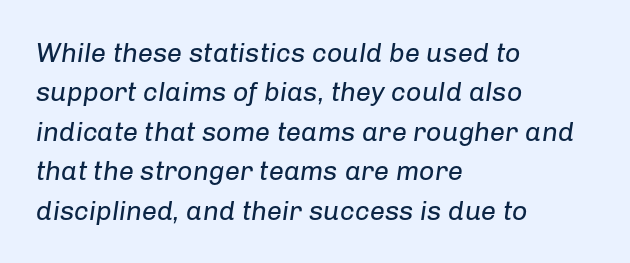
The image shows 27 px text type, italic (leaning right); set left-aligned, normal line spacing (1.46x), normal letter spacing, not underlined.
